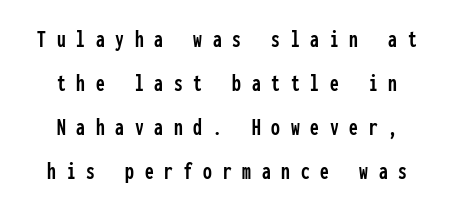
Q: Is the text italic (slanted)? A: No, it is upright.
Q: Is the text underlined? A: No.
Q: How is the paragraph aligned? A: Centered.
Q: Is the spacing between letters normal or unusually wide? A: Unusually wide.
